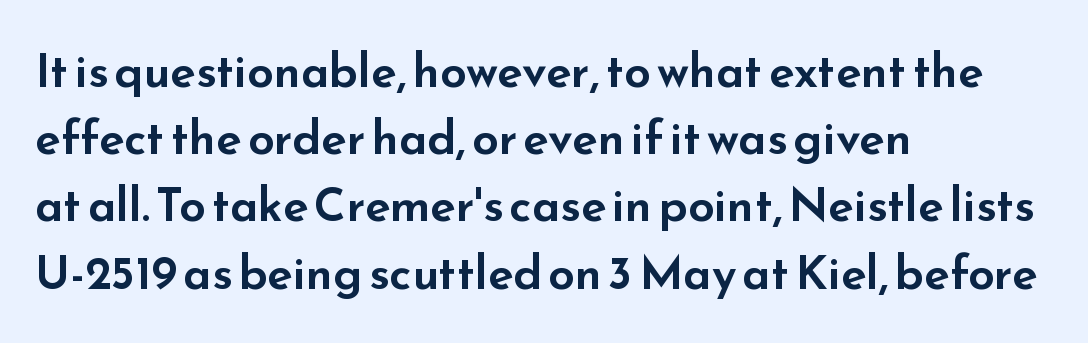
Q: Is the text italic (slanted)? A: No, it is upright.
Q: Is the typeface a serif or a sans-serif typeface? A: Sans-serif.
Q: Is the text underlined? A: No.
Q: How is the paragraph aligned? A: Left-aligned.
Q: Is the spacing between letters normal or unusually wide? A: Normal.
Q: Is the spacing between lines tight, normal or loose? A: Normal.
Q: Width (condensed, normal, or wide)? A: Wide.
Q: Stroke contrast? A: Low.
Q: x-height? A: Small.
Q: Monospaced? A: No.
